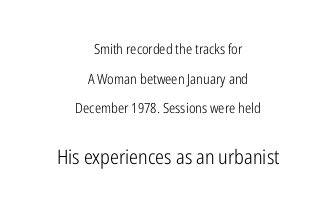
Q: Is the text bold? A: No.
Q: Is the text italic (slanted)? A: No, it is upright.
Q: Is the text underlined? A: No.
Q: How is the paragraph aligned? A: Centered.
Q: Is the spacing between letters normal or unusually wide? A: Normal.
Q: Is the spacing between lines tight, normal or loose? A: Loose.
Q: Which block of text is set in a larger size, the first (top) or the second (bottom)? A: The second (bottom) one.
